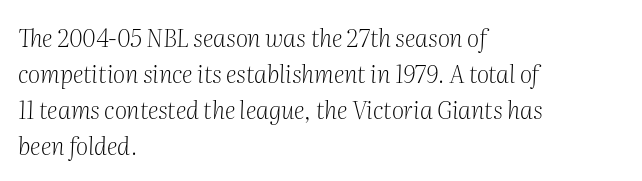
Q: Is the text bold? A: No.
Q: Is the text italic (slanted)? A: Yes, it leans right by about 2 degrees.
Q: Is the text underlined? A: No.
Q: How is the paragraph aligned? A: Left-aligned.
Q: Is the spacing between letters normal or unusually wide? A: Normal.
Q: Is the spacing between lines tight, normal or loose? A: Normal.
